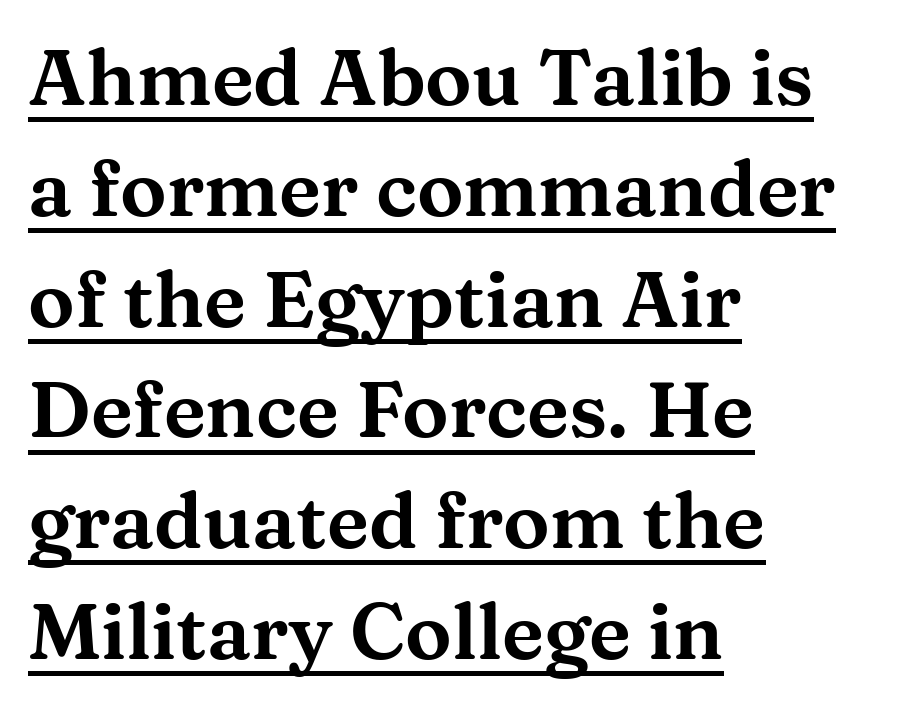
The image shows 78 px wide serif type, upright; set left-aligned, normal line spacing (1.42x), normal letter spacing, underlined; medium stroke contrast and a medium x-height.
